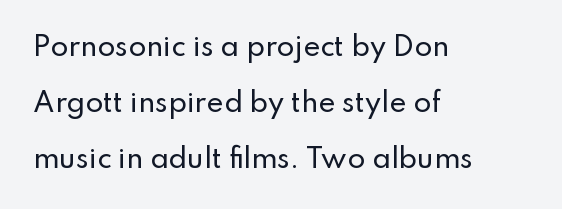
{"italic": "no", "underline": "no", "align": "left", "line_spacing": "loose", "line_spacing_ratio": 2.16, "letter_spacing": "normal", "letter_spacing_em": 0.0, "glyph_px": 26}
